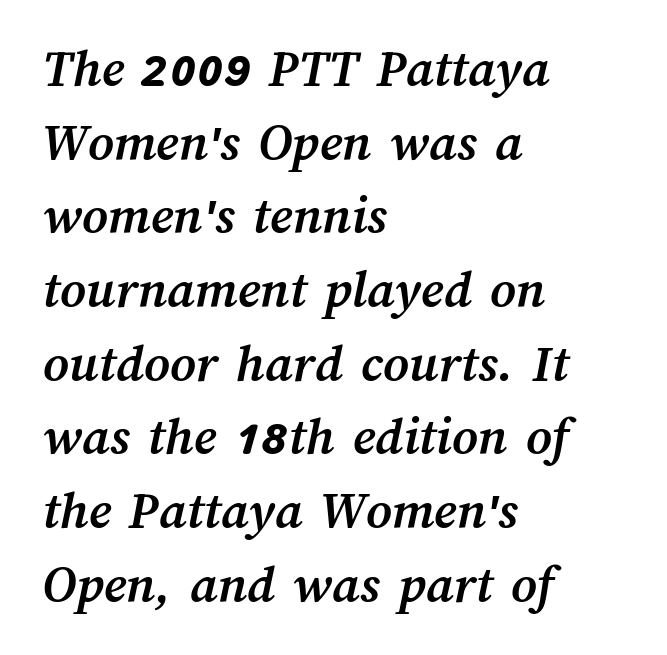
{"bold": "yes", "weight": "semibold", "width": "normal", "stroke_contrast": "medium", "x_height": "medium", "monospaced": "no", "underline": "no", "align": "left", "line_spacing": "normal", "line_spacing_ratio": 1.34, "letter_spacing": "normal", "letter_spacing_em": 0.0, "glyph_px": 55}
